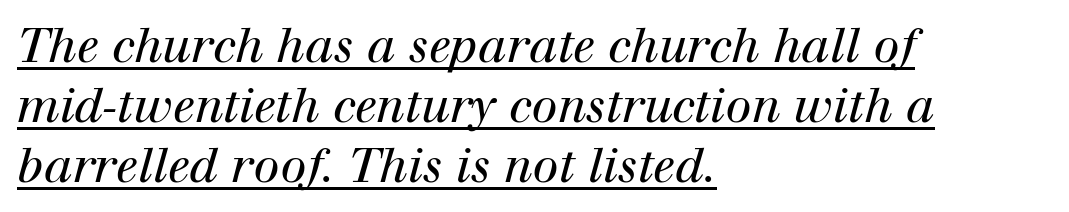
The image shows 47 px regular-weight serif type, italic (leaning right); set left-aligned, normal line spacing (1.28x), normal letter spacing, underlined; high stroke contrast and a medium x-height.
